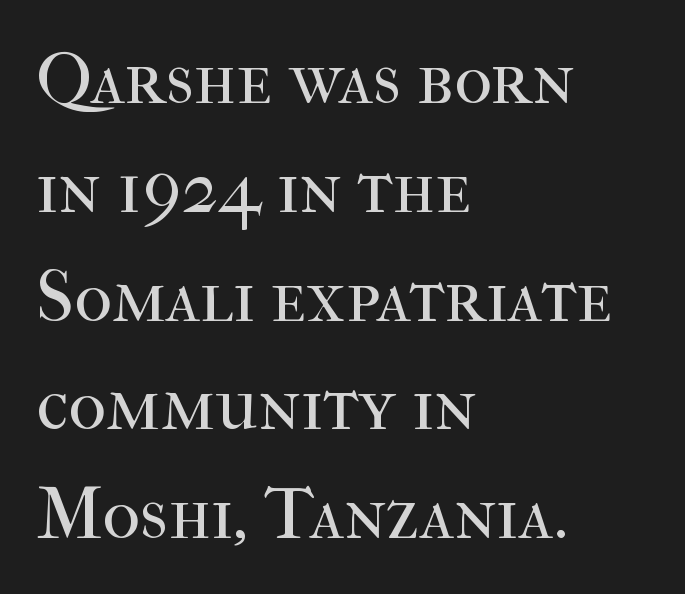
Q: Is the text bold? A: No.
Q: Is the text italic (slanted)? A: No, it is upright.
Q: Is the typeface a serif or a sans-serif typeface? A: Serif.
Q: Is the text underlined? A: No.
Q: How is the paragraph aligned? A: Left-aligned.
Q: Is the spacing between letters normal or unusually wide? A: Normal.
Q: Is the spacing between lines tight, normal or loose? A: Normal.
Q: Width (condensed, normal, or wide)? A: Normal.
Q: Stroke contrast? A: High.
Q: x-height? A: Medium.
Q: Monospaced? A: No.
